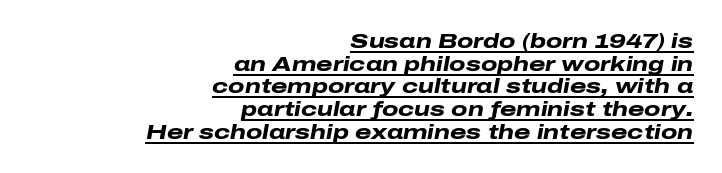
{"italic": "yes", "lean": "right", "slant_degrees": 10, "bold": "yes", "underline": "yes", "align": "right", "line_spacing": "tight", "line_spacing_ratio": 1.08, "letter_spacing": "normal", "letter_spacing_em": 0.0, "glyph_px": 21}
